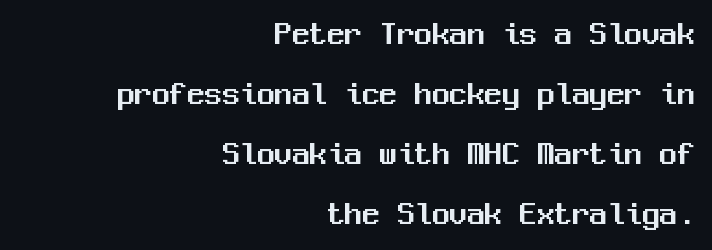
The image shows 35 px sans-serif type, upright, monospaced; set right-aligned, line spacing 1.71x, normal letter spacing, not underlined; medium stroke contrast and a medium x-height.
